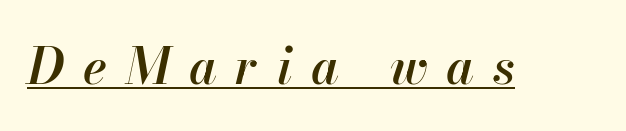
Q: Is the text bold? A: Semi-bold.
Q: Is the text italic (slanted)? A: Yes, it leans right by about 13 degrees.
Q: Is the text underlined? A: Yes.
Q: Is the spacing between letters normal or unusually wide? A: Unusually wide.
Q: Width (condensed, normal, or wide)? A: Normal.
Q: Stroke contrast? A: High.
Q: x-height? A: Small.
Q: Monospaced? A: No.
